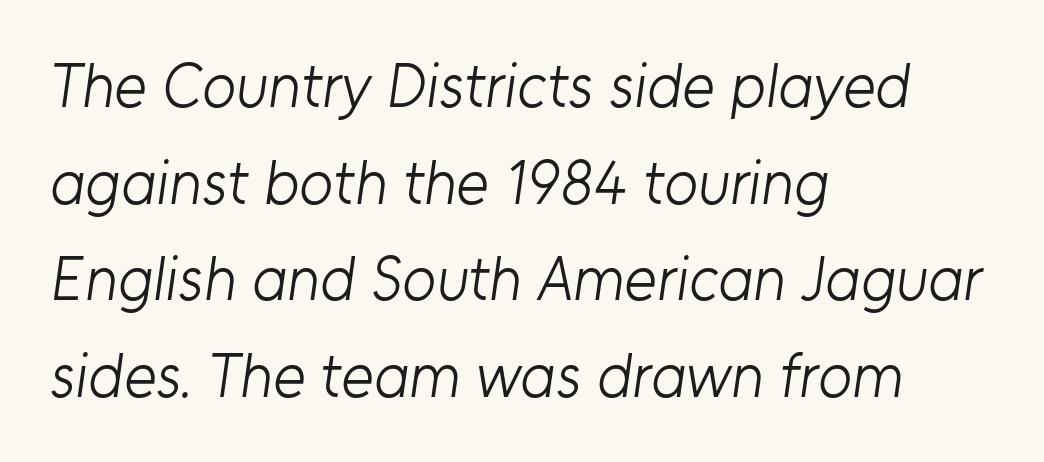
{"serif": "no", "bold": "no", "weight": "light", "width": "normal", "stroke_contrast": "low", "x_height": "medium", "monospaced": "no", "underline": "no", "align": "left", "line_spacing": "normal", "line_spacing_ratio": 1.56, "letter_spacing": "normal", "letter_spacing_em": 0.0, "glyph_px": 62}
